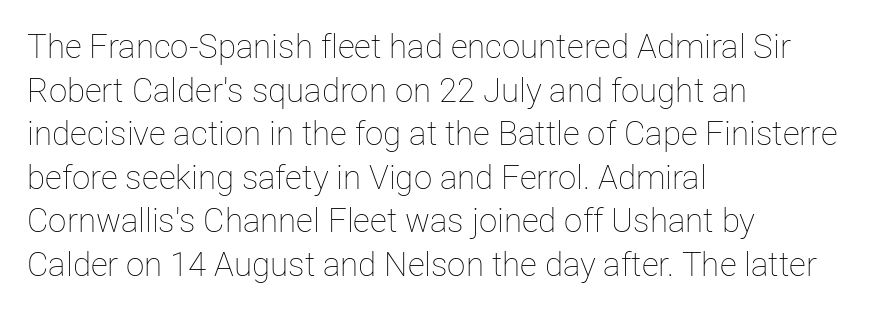
{"italic": "no", "bold": "no", "weight": "thin", "width": "normal", "stroke_contrast": "low", "x_height": "medium", "monospaced": "no", "underline": "no", "align": "left", "line_spacing": "normal", "line_spacing_ratio": 1.32, "letter_spacing": "normal", "letter_spacing_em": 0.0, "glyph_px": 33}
